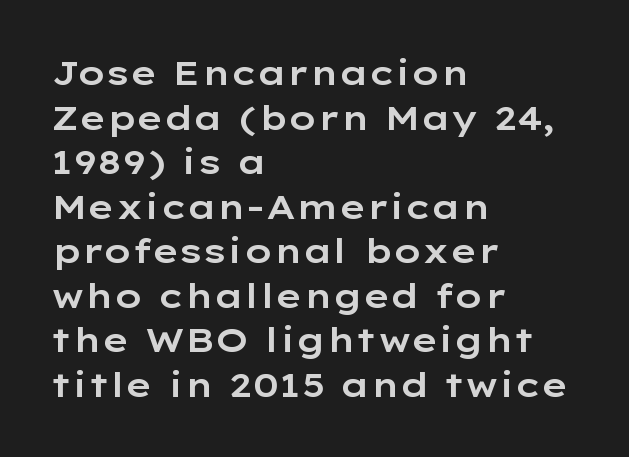
The characters display no serif detailing; their extremities are plain. Descenders are the only things crossing below the line. The rendering uses a moderate line-height, typical for paragraphs. Casual observation: everything's shoved over to the left.
